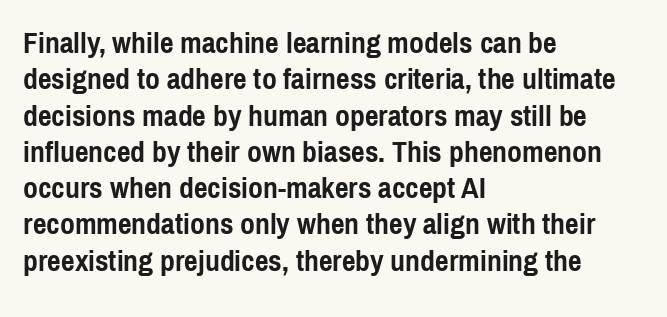
Q: Is the text bold? A: Yes.
Q: Is the text italic (slanted)? A: No, it is upright.
Q: Is the typeface a serif or a sans-serif typeface? A: Sans-serif.
Q: Is the text underlined? A: No.
Q: How is the paragraph aligned? A: Left-aligned.
Q: Is the spacing between letters normal or unusually wide? A: Normal.
Q: Width (condensed, normal, or wide)? A: Condensed.
Q: x-height? A: Medium.
Q: Monospaced? A: No.
